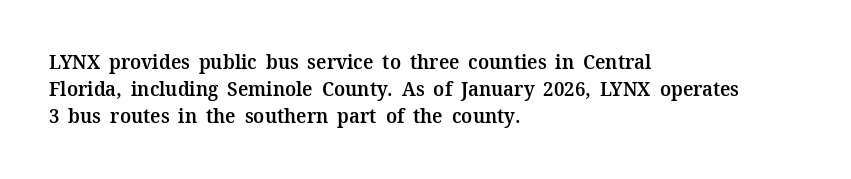
The image shows 20 px text type, upright; set left-aligned, normal line spacing (1.35x), normal letter spacing, not underlined.
